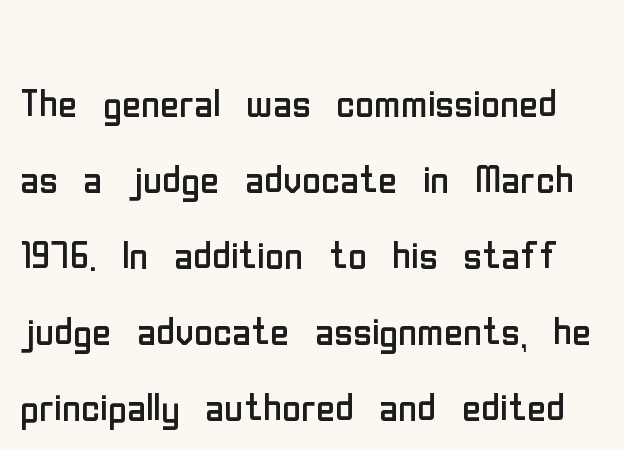
Q: Is the text bold? A: No.
Q: Is the text italic (slanted)? A: No, it is upright.
Q: Is the typeface a serif or a sans-serif typeface? A: Sans-serif.
Q: Is the text underlined? A: No.
Q: Is the spacing between letters normal or unusually wide? A: Normal.
Q: Is the spacing between lines tight, normal or loose? A: Normal.
Q: Width (condensed, normal, or wide)? A: Condensed.
Q: Stroke contrast? A: Low.
Q: x-height? A: Medium.
Q: Monospaced? A: No.
